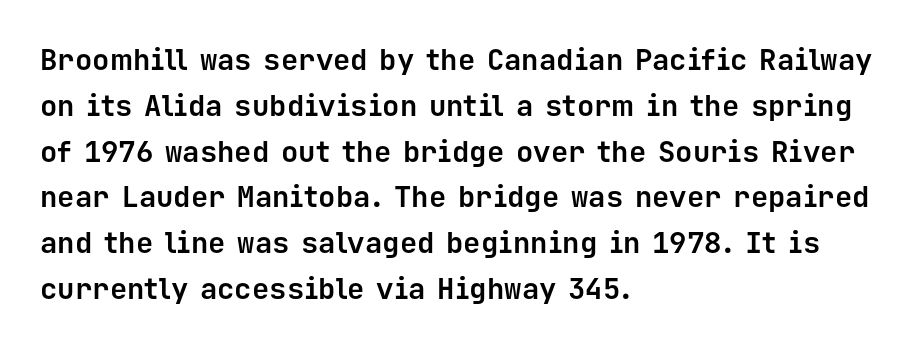
The image shows 29 px bold sans-serif type, upright, monospaced; set left-aligned, normal line spacing (1.58x), normal letter spacing, not underlined; low stroke contrast and a medium x-height.
